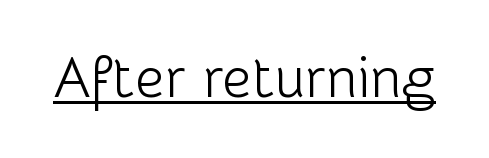
The letters advance in unequal steps, a hallmark of proportional type. To sum up the face: it is a sans, with no serifs. The letterforms sit at book weight or below. A continuous stroke trails under the words, as in a hyperlink. If you drew a line through each stem, it would be perfectly vertical. Inter-character spacing is left at the font's built-in metrics.
